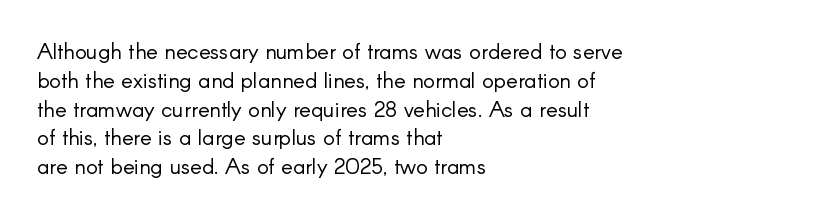
The image shows 22 px text type, upright; set left-aligned, normal line spacing (1.31x), normal letter spacing, not underlined.
